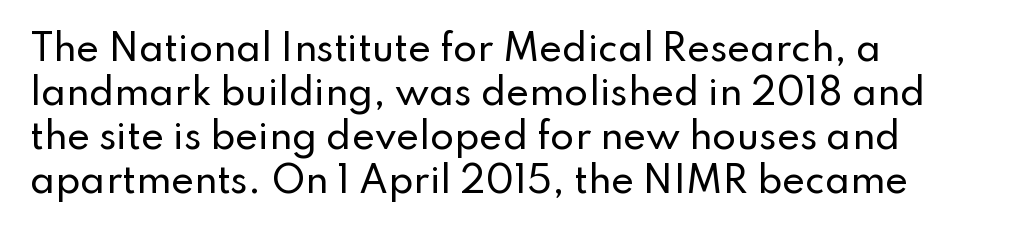
Q: Is the text italic (slanted)? A: No, it is upright.
Q: Is the typeface a serif or a sans-serif typeface? A: Sans-serif.
Q: Is the text underlined? A: No.
Q: How is the paragraph aligned? A: Left-aligned.
Q: Is the spacing between letters normal or unusually wide? A: Normal.
Q: Is the spacing between lines tight, normal or loose? A: Normal.
Q: Width (condensed, normal, or wide)? A: Normal.
Q: Stroke contrast? A: Low.
Q: x-height? A: Small.
Q: Monospaced? A: No.
